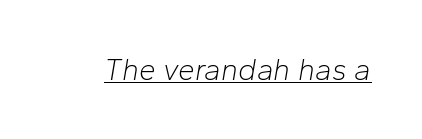
{"italic": "yes", "lean": "right", "slant_degrees": 10, "bold": "no", "weight": "light", "width": "normal", "stroke_contrast": "low", "x_height": "medium", "monospaced": "no", "underline": "yes", "letter_spacing": "normal", "letter_spacing_em": 0.0, "glyph_px": 30}
